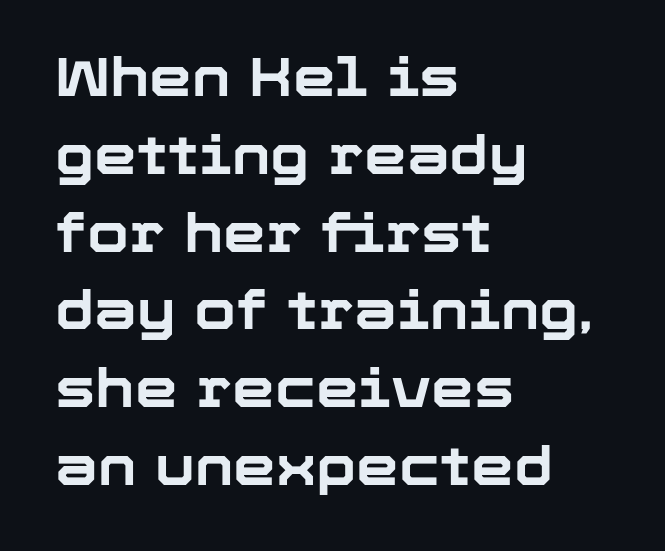
{"serif": "no", "italic": "no", "bold": "yes", "weight": "bold", "width": "normal", "stroke_contrast": "low", "x_height": "medium", "monospaced": "no", "underline": "no", "align": "left", "line_spacing": "normal", "line_spacing_ratio": 1.44, "letter_spacing": "normal", "letter_spacing_em": 0.0, "glyph_px": 54}
